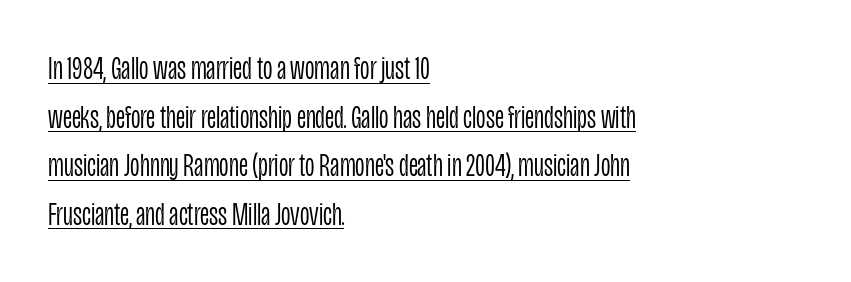
The image shows 33 px light, condensed sans-serif type, upright; set left-aligned, normal line spacing (1.47x), normal letter spacing, underlined; low stroke contrast and a large x-height.
